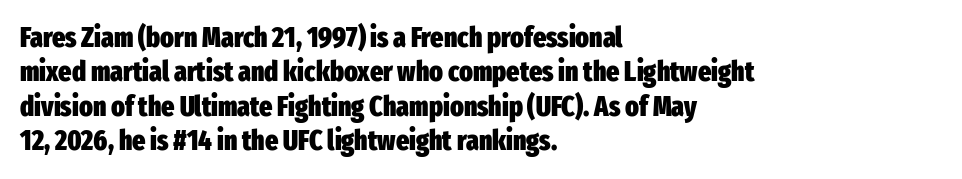
Each row of text sits above clean, open space. Type style note: lacks serifs. These words are printed bold, with thick strokes throughout. The line texture is even and compact thanks to regular tracking. Spacing verdict: proportional, widths tailored to each character. All the whitespace from short lines collects on the right.
